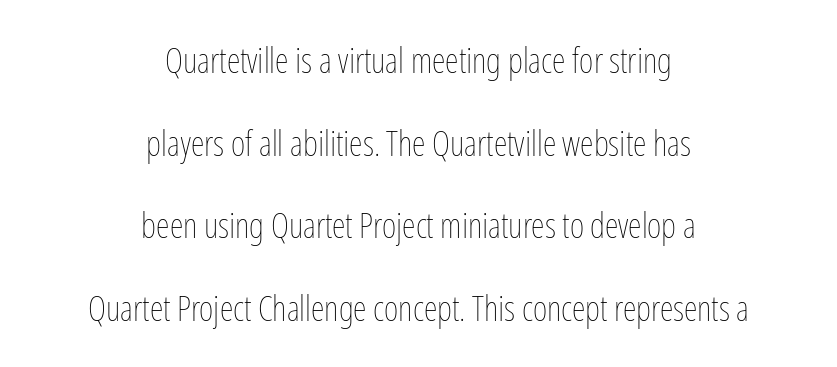
The image shows 35 px thin, condensed type, upright; set centered, loose line spacing (2.36x), normal letter spacing, not underlined; low stroke contrast and a medium x-height.
